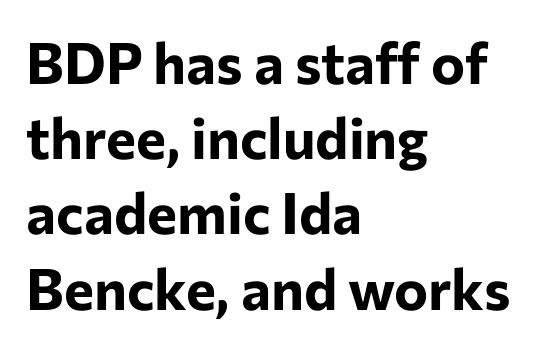
{"serif": "no", "italic": "no", "bold": "yes", "weight": "bold", "width": "normal", "stroke_contrast": "low", "x_height": "medium", "monospaced": "no", "underline": "no", "align": "left", "line_spacing": "normal", "line_spacing_ratio": 1.32, "letter_spacing": "normal", "letter_spacing_em": 0.0, "glyph_px": 57}
